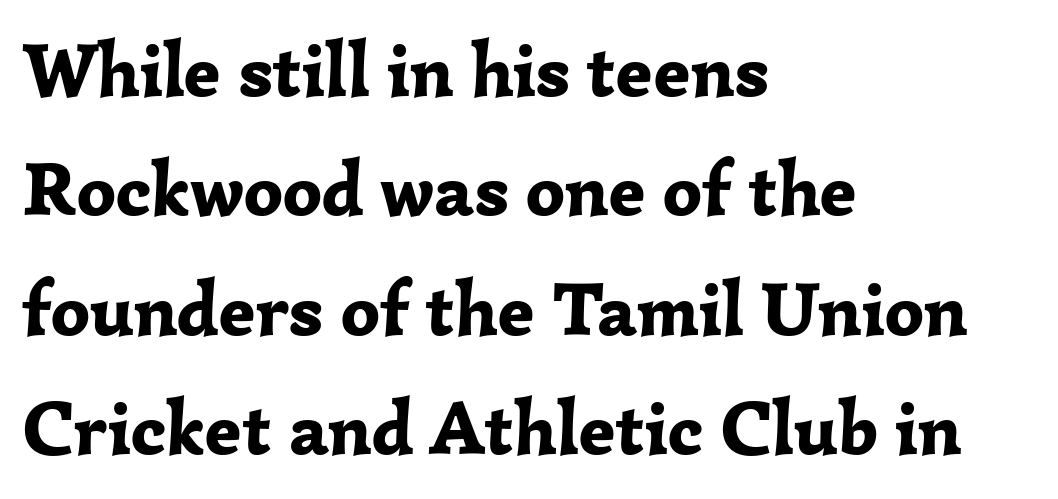
{"serif": "yes", "italic": "no", "bold": "yes", "weight": "bold", "width": "normal", "stroke_contrast": "low", "x_height": "medium", "monospaced": "no", "underline": "no", "align": "left", "line_spacing": "normal", "line_spacing_ratio": 1.57, "letter_spacing": "normal", "letter_spacing_em": 0.0, "glyph_px": 76}
